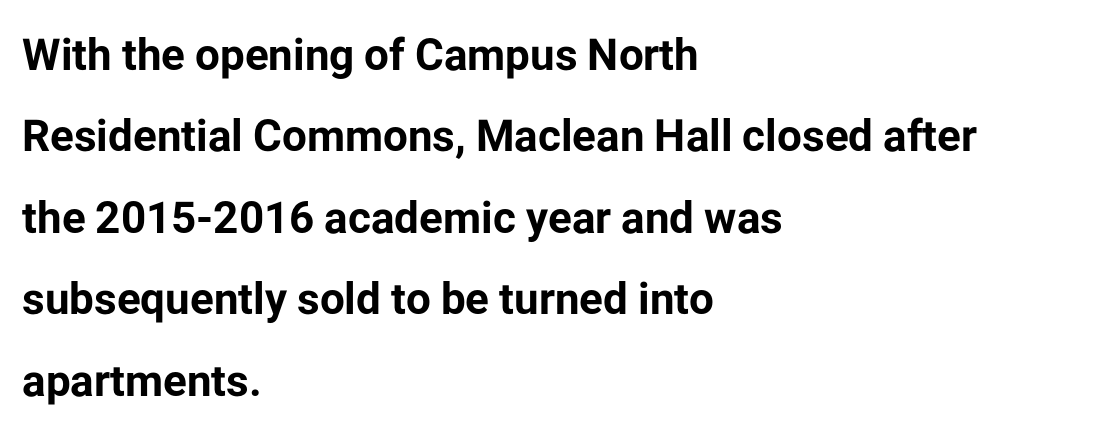
Q: Is the text bold? A: Yes.
Q: Is the text italic (slanted)? A: No, it is upright.
Q: Is the typeface a serif or a sans-serif typeface? A: Sans-serif.
Q: Is the text underlined? A: No.
Q: How is the paragraph aligned? A: Left-aligned.
Q: Is the spacing between letters normal or unusually wide? A: Normal.
Q: Width (condensed, normal, or wide)? A: Normal.
Q: Stroke contrast? A: Low.
Q: x-height? A: Medium.
Q: Monospaced? A: No.
